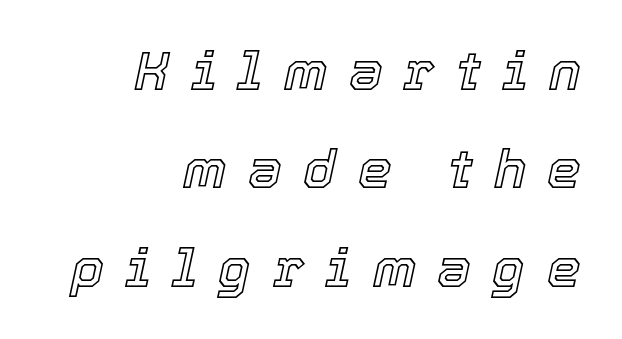
The image shows 54 px text type, italic (leaning right); set right-aligned, line spacing 1.82x, unusually wide letter spacing (+0.39 em), not underlined; a medium x-height.
